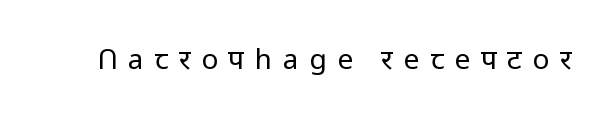
{"serif": "no", "italic": "no", "bold": "no", "weight": "regular", "width": "normal", "stroke_contrast": "low", "x_height": "medium", "monospaced": "no", "underline": "no", "letter_spacing": "wide", "letter_spacing_em": 0.38, "glyph_px": 28}
